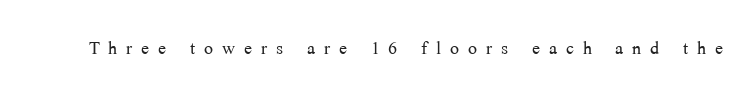
The image shows 24 px text type, upright; set unusually wide letter spacing (+0.37 em), not underlined.
